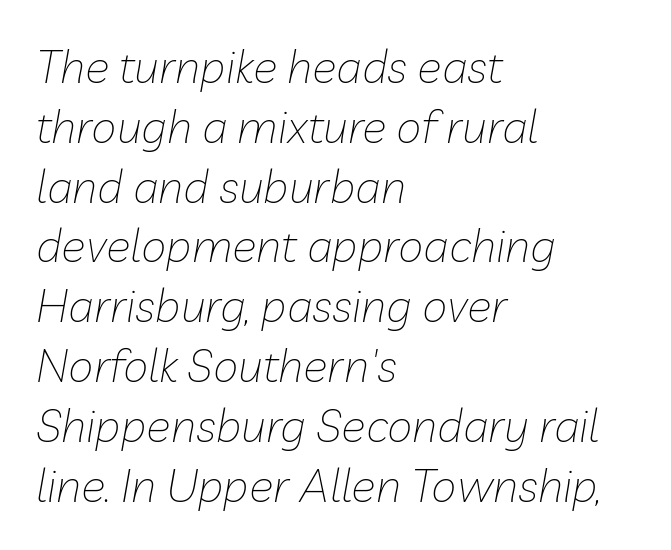
The image shows 46 px thin type, italic (leaning right); set left-aligned, normal line spacing (1.3x), normal letter spacing, not underlined; low stroke contrast and a medium x-height.
